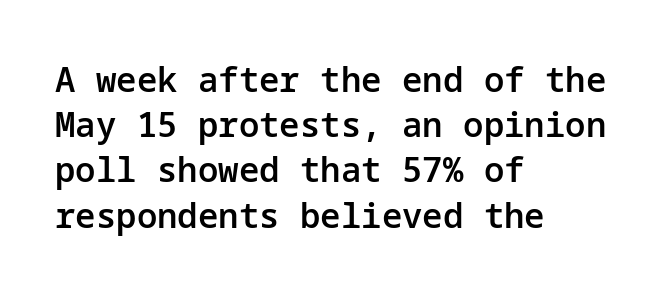
The image shows 34 px semibold sans-serif type, upright; set left-aligned, normal line spacing (1.33x), normal letter spacing, not underlined; low stroke contrast and a medium x-height.
